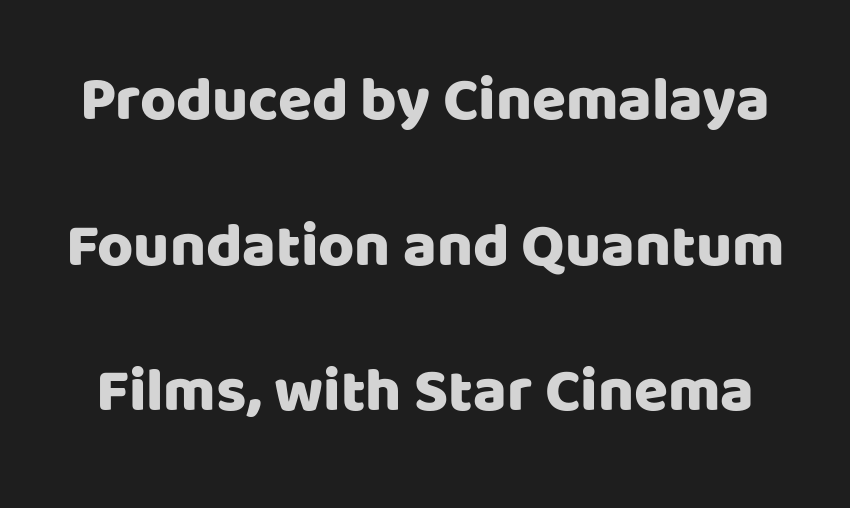
{"serif": "no", "italic": "no", "width": "normal", "stroke_contrast": "low", "x_height": "large", "monospaced": "no", "underline": "no", "line_spacing": "loose", "line_spacing_ratio": 2.35, "letter_spacing": "normal", "letter_spacing_em": 0.0, "glyph_px": 62}
